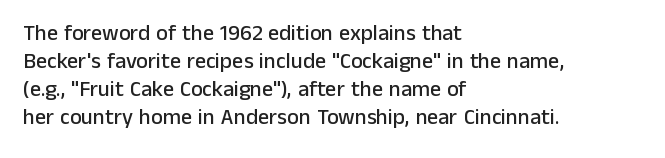
Q: Is the text italic (slanted)? A: No, it is upright.
Q: Is the text underlined? A: No.
Q: How is the paragraph aligned? A: Left-aligned.
Q: Is the spacing between letters normal or unusually wide? A: Normal.
Q: Is the spacing between lines tight, normal or loose? A: Normal.
